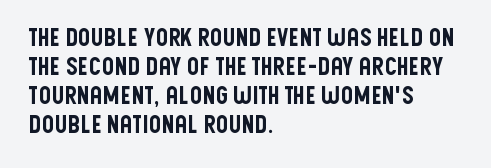
The area under the type is left untouched. Is the block centered? No — it sits flush against the left margin. Default kerning and tracking; the words read as compact shapes. Is there any slant? The stems are plumb.
